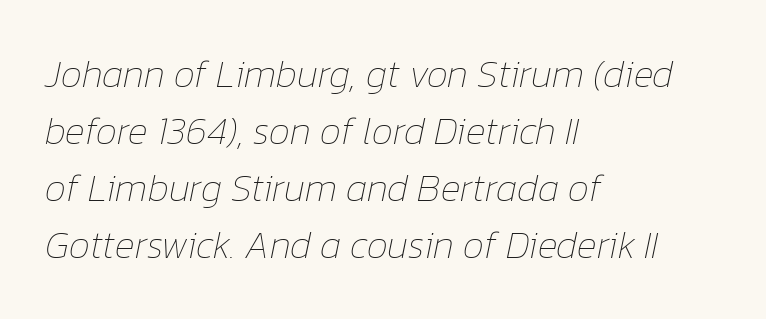
{"italic": "yes", "lean": "right", "slant_degrees": 12, "bold": "no", "weight": "thin", "width": "normal", "stroke_contrast": "low", "x_height": "medium", "monospaced": "no", "underline": "no", "align": "left", "line_spacing": "normal", "line_spacing_ratio": 1.5, "letter_spacing": "normal", "letter_spacing_em": 0.0, "glyph_px": 38}
